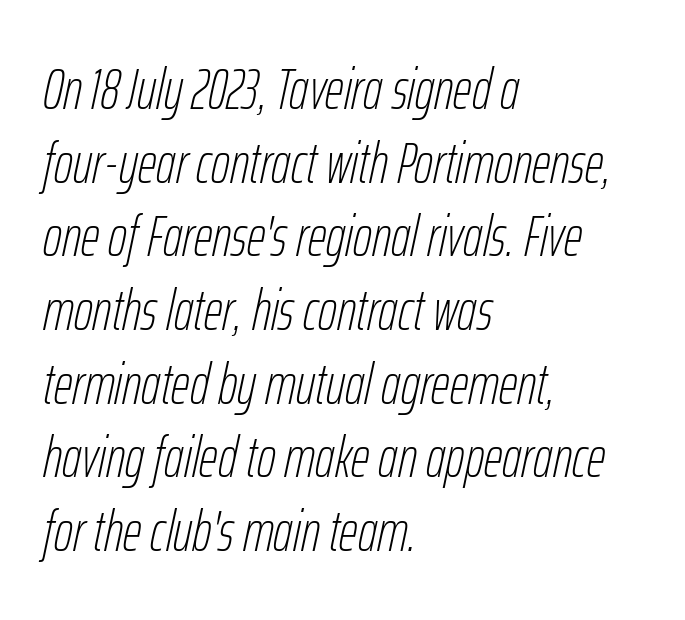
Q: Is the text bold? A: No.
Q: Is the text italic (slanted)? A: Yes, it leans right by about 12 degrees.
Q: Is the text underlined? A: No.
Q: How is the paragraph aligned? A: Left-aligned.
Q: Is the spacing between letters normal or unusually wide? A: Normal.
Q: Is the spacing between lines tight, normal or loose? A: Normal.
Q: Width (condensed, normal, or wide)? A: Condensed.
Q: Stroke contrast? A: Low.
Q: x-height? A: Medium.
Q: Monospaced? A: No.
